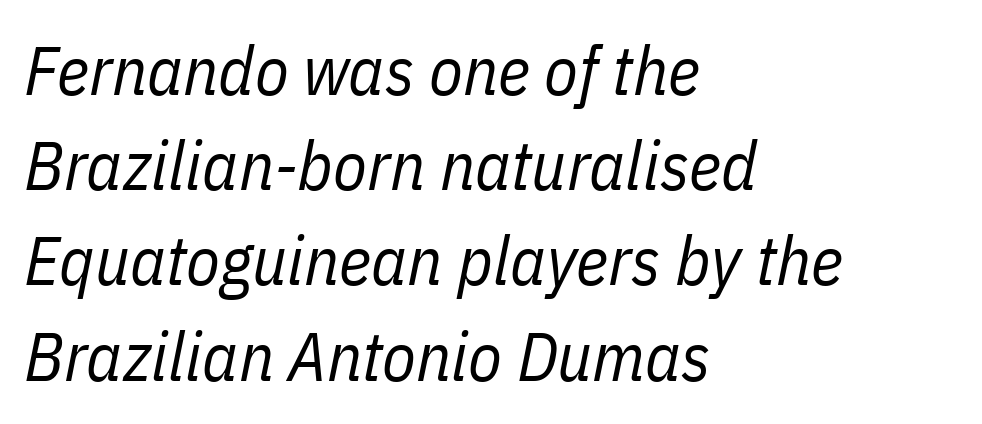
Quick note: italic. Short and long lines alike share a common starting point at left. Notice how descenders clear the ascenders below comfortably — that's standard leading. Descender tails drop into unmarked territory.
